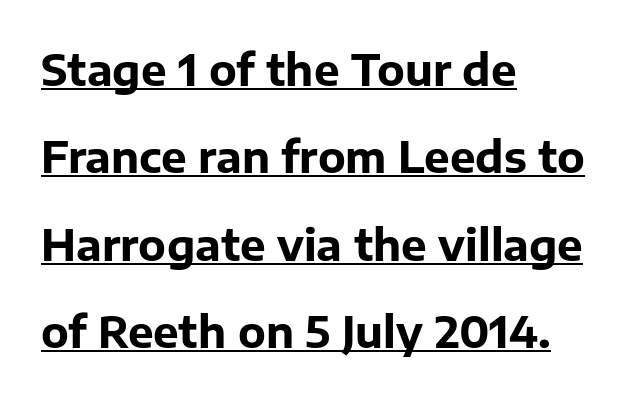
Q: Is the text bold? A: Yes.
Q: Is the text italic (slanted)? A: No, it is upright.
Q: Is the typeface a serif or a sans-serif typeface? A: Sans-serif.
Q: Is the text underlined? A: Yes.
Q: How is the paragraph aligned? A: Left-aligned.
Q: Is the spacing between letters normal or unusually wide? A: Normal.
Q: Is the spacing between lines tight, normal or loose? A: Loose.
Q: Width (condensed, normal, or wide)? A: Normal.
Q: Stroke contrast? A: Low.
Q: x-height? A: Medium.
Q: Monospaced? A: No.
